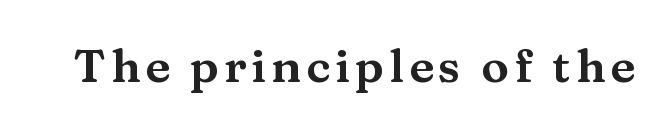
If you drew a line through each stem, it would be perfectly vertical. Are there feet on the stems? There are — it's a serif. The rendering uses natural spacing where letterforms have individual widths. Unmarked baselines from the first word to the last.
